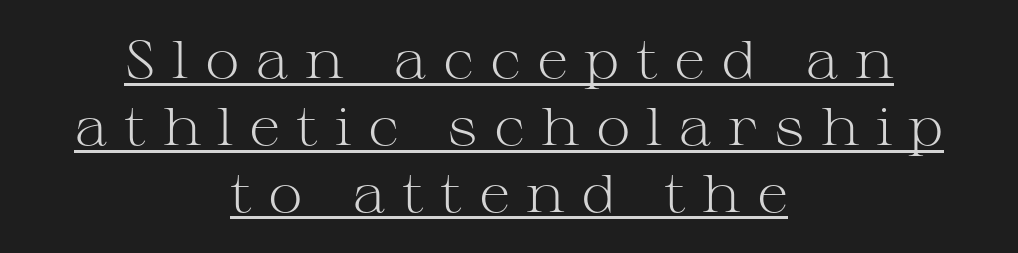
The image shows 53 px light, wide serif type, upright; set centered, normal line spacing (1.26x), unusually wide letter spacing (+0.3 em), underlined; medium stroke contrast and a medium x-height.
